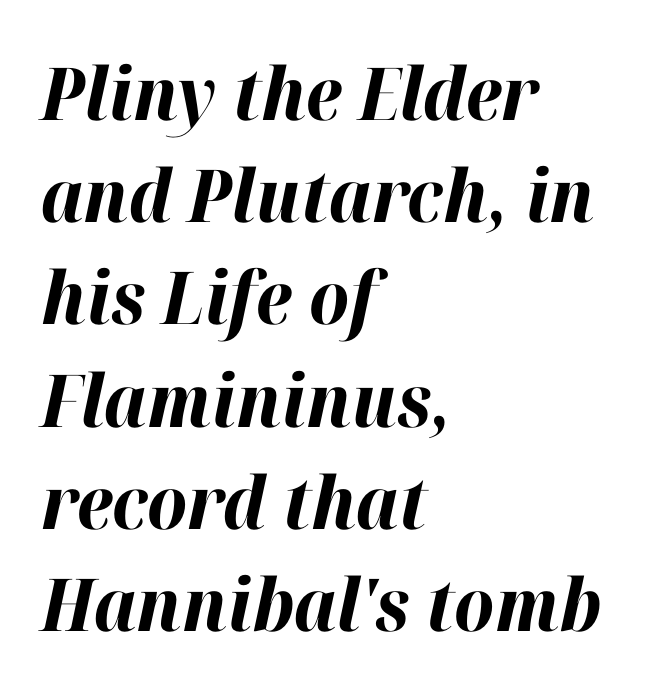
Q: Is the text bold? A: Yes.
Q: Is the text italic (slanted)? A: Yes, it leans right by about 12 degrees.
Q: Is the text underlined? A: No.
Q: How is the paragraph aligned? A: Left-aligned.
Q: Is the spacing between letters normal or unusually wide? A: Normal.
Q: Is the spacing between lines tight, normal or loose? A: Normal.
Q: Width (condensed, normal, or wide)? A: Normal.
Q: Stroke contrast? A: High.
Q: x-height? A: Medium.
Q: Monospaced? A: No.
